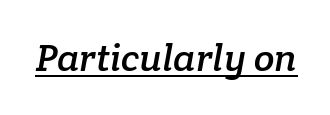
The image shows 38 px serif type; set normal letter spacing, underlined; low stroke contrast and a medium x-height.
